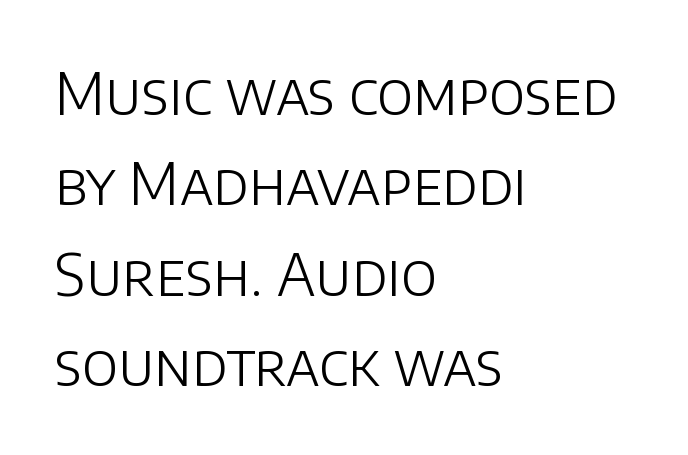
Q: Is the text bold? A: No.
Q: Is the text italic (slanted)? A: No, it is upright.
Q: Is the typeface a serif or a sans-serif typeface? A: Sans-serif.
Q: Is the text underlined? A: No.
Q: How is the paragraph aligned? A: Left-aligned.
Q: Is the spacing between letters normal or unusually wide? A: Normal.
Q: Is the spacing between lines tight, normal or loose? A: Normal.
Q: Width (condensed, normal, or wide)? A: Normal.
Q: Stroke contrast? A: Low.
Q: x-height? A: Large.
Q: Monospaced? A: No.
